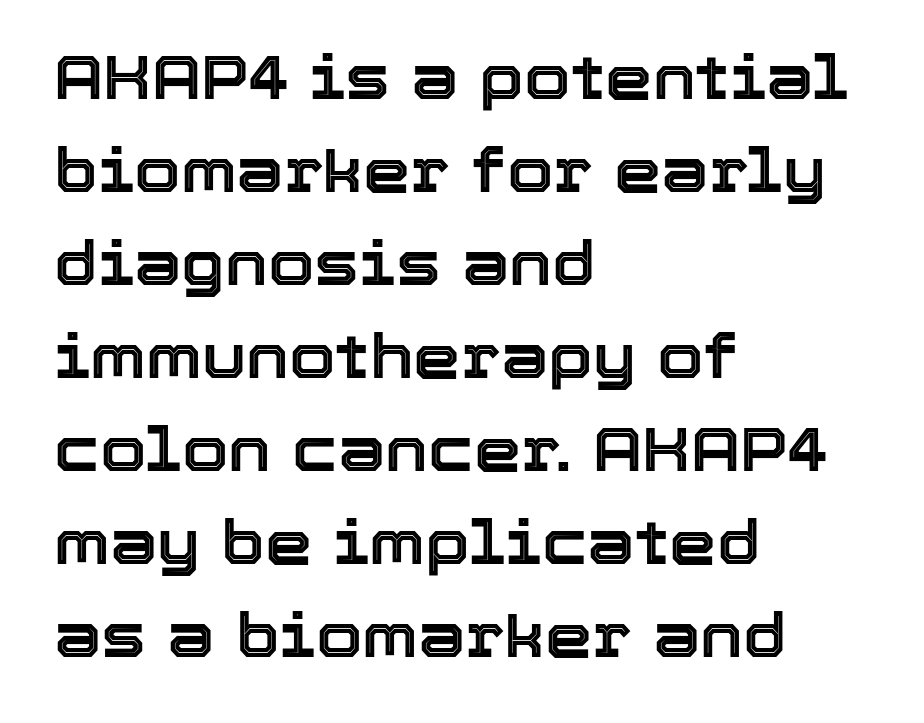
The gaps between neighbouring characters are ordinary and unremarkable. The passage shown is typed in a proportional face where columns would drift. The lettering stays uniformly vertical, giving the passage a roman look. Normally led — the rows are evenly, conventionally spaced. The space directly below the letters is spotless.
